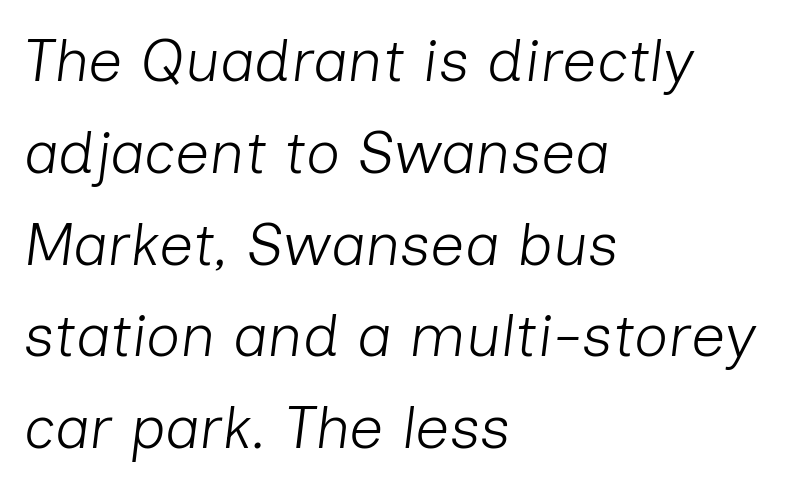
The passage shown is typed in a proportional face where columns would drift. Unmarked baselines from the first word to the last. A classic flush-left, rag-right setting is used for this passage. If you drew a line through each stem, it would be angled.
